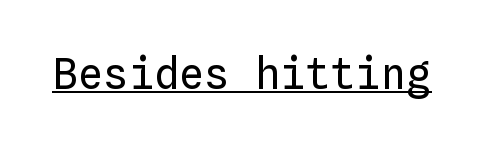
The image shows 42 px regular-weight type, upright, monospaced; set normal letter spacing, underlined; low stroke contrast and a medium x-height.
